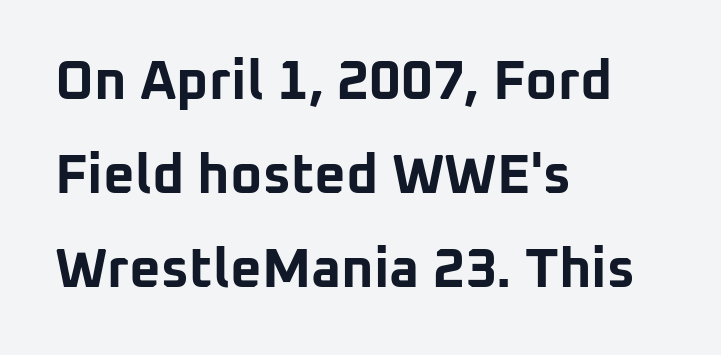
Q: Is the text bold? A: Yes.
Q: Is the text italic (slanted)? A: No, it is upright.
Q: Is the typeface a serif or a sans-serif typeface? A: Sans-serif.
Q: Is the text underlined? A: No.
Q: How is the paragraph aligned? A: Left-aligned.
Q: Is the spacing between letters normal or unusually wide? A: Normal.
Q: Width (condensed, normal, or wide)? A: Normal.
Q: Stroke contrast? A: Low.
Q: x-height? A: Medium.
Q: Monospaced? A: No.
